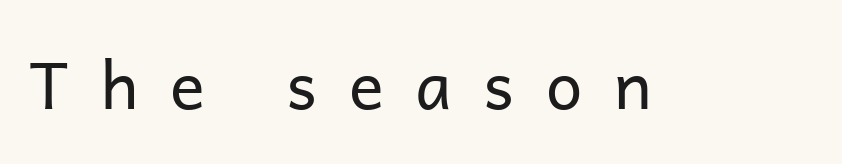
Q: Is the text bold? A: No.
Q: Is the text italic (slanted)? A: No, it is upright.
Q: Is the typeface a serif or a sans-serif typeface? A: Sans-serif.
Q: Is the text underlined? A: No.
Q: Is the spacing between letters normal or unusually wide? A: Unusually wide.
Q: Width (condensed, normal, or wide)? A: Normal.
Q: Stroke contrast? A: Low.
Q: x-height? A: Medium.
Q: Monospaced? A: No.
